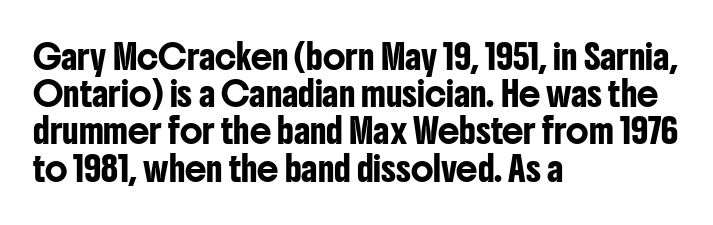
{"italic": "no", "underline": "no", "align": "left", "line_spacing": "normal", "line_spacing_ratio": 1.55, "letter_spacing": "normal", "letter_spacing_em": 0.0, "glyph_px": 24}
